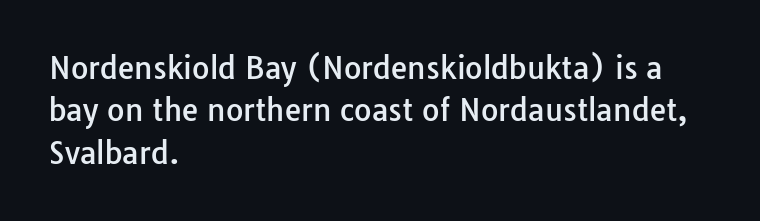
{"serif": "no", "italic": "no", "width": "normal", "stroke_contrast": "low", "x_height": "medium", "monospaced": "no", "underline": "no", "align": "left", "line_spacing": "normal", "line_spacing_ratio": 1.41, "letter_spacing": "normal", "letter_spacing_em": 0.0, "glyph_px": 30}
